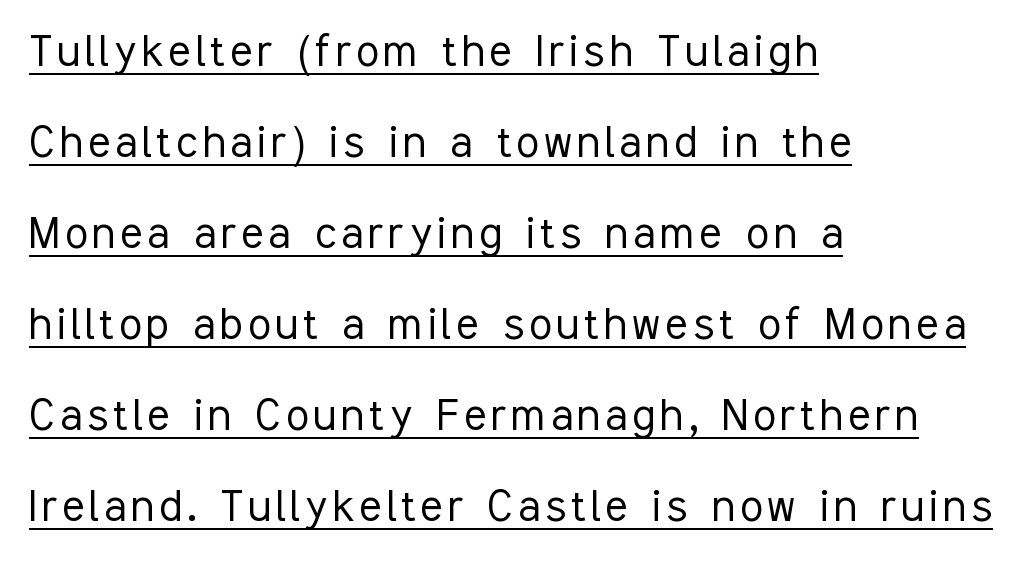
{"serif": "no", "italic": "no", "bold": "no", "weight": "light", "width": "condensed", "stroke_contrast": "low", "x_height": "medium", "monospaced": "no", "underline": "yes", "align": "left", "line_spacing_ratio": 1.75, "glyph_px": 52}
